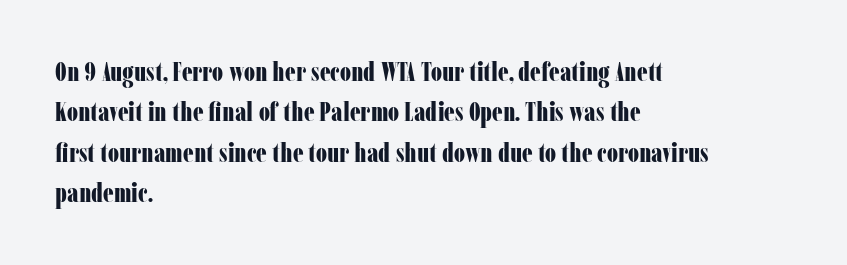
{"italic": "no", "bold": "yes", "underline": "no", "align": "left", "line_spacing": "normal", "line_spacing_ratio": 1.5, "letter_spacing": "normal", "letter_spacing_em": 0.0, "glyph_px": 27}
